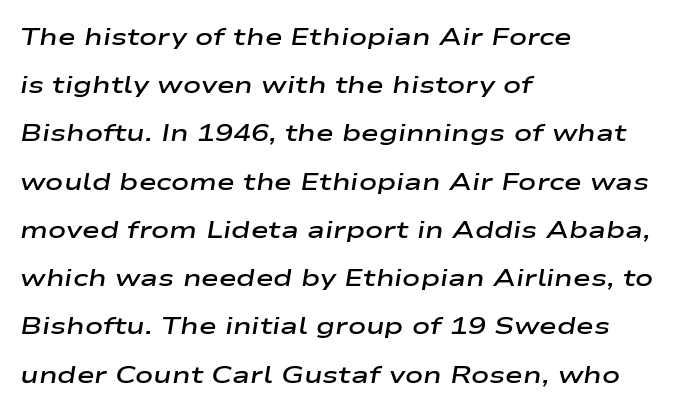
The image shows 24 px text type, italic (leaning right); set left-aligned, loose line spacing (2.01x), normal letter spacing, not underlined.
